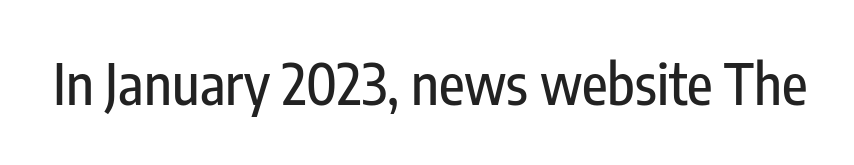
The type family on display is of the sans-serif kind. Between one letter and the next there's only the usual sliver of space. Do the characters align in a grid? No, the font is proportional. The area under the type is left untouched. A typesetter would mark this as roman, not italic.
